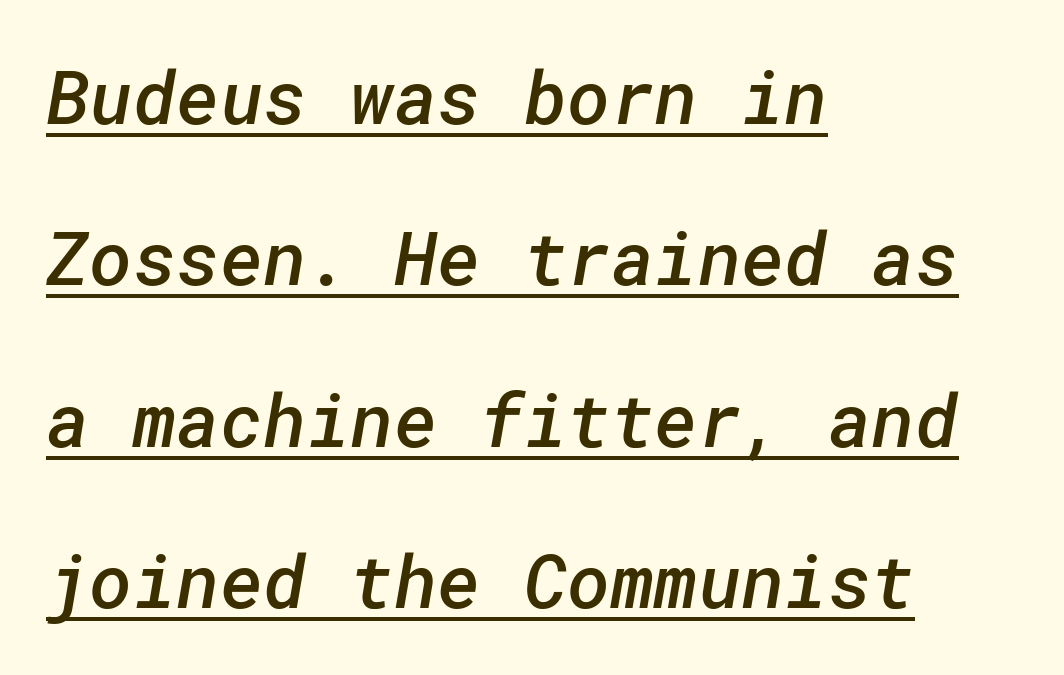
{"serif": "no", "bold": "semi", "weight": "semibold", "width": "normal", "stroke_contrast": "low", "x_height": "medium", "underline": "yes", "align": "left", "line_spacing": "loose", "line_spacing_ratio": 2.18, "letter_spacing": "normal", "letter_spacing_em": 0.0, "glyph_px": 74}
